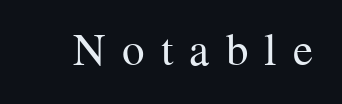
The image shows 45 px regular-weight serif type, upright; set unusually wide letter spacing (+0.36 em), not underlined; medium stroke contrast and a medium x-height.
